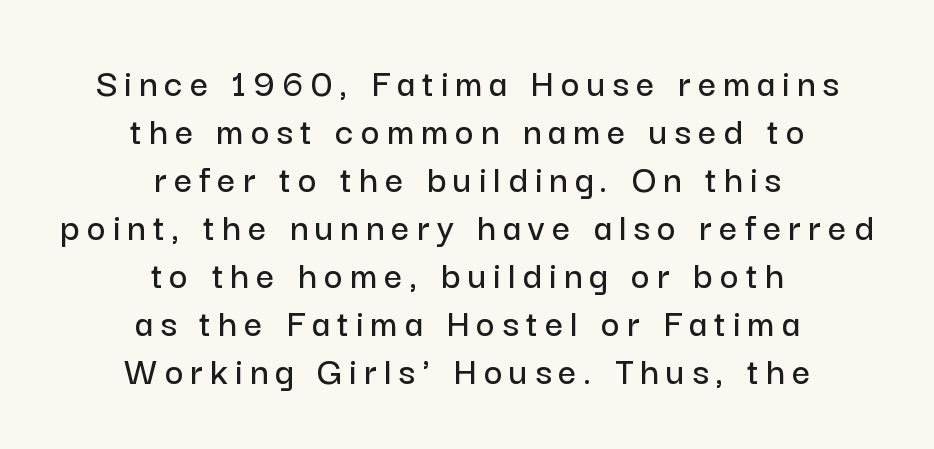
{"serif": "no", "italic": "no", "width": "normal", "stroke_contrast": "low", "x_height": "medium", "monospaced": "no", "underline": "no", "align": "center", "line_spacing_ratio": 1.2, "glyph_px": 40}
